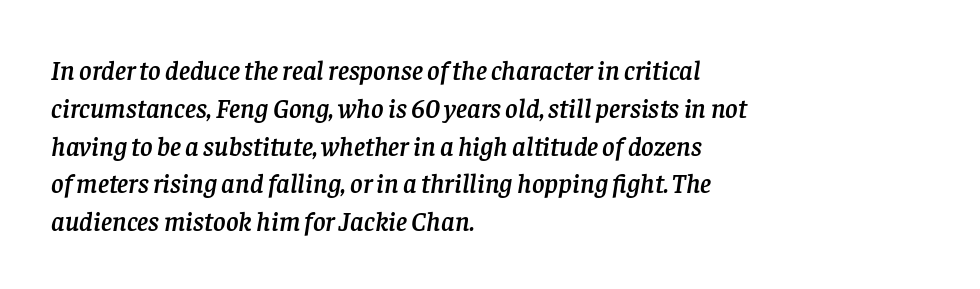
Is the type slanted? Yes — the strokes lean at a clear angle. How are the letters spaced? Ordinarily, with no added tracking. Line spacing here is normal. Teacher's note: observe the even left margin — that is flush-left alignment.
